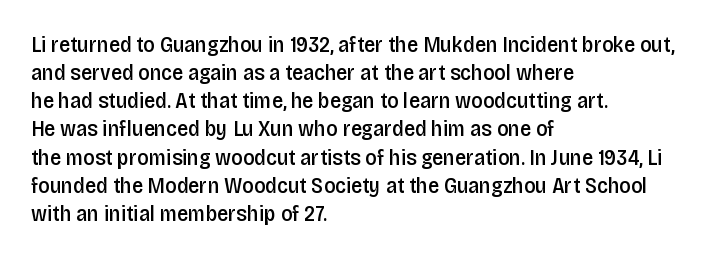
Q: Is the text bold? A: Semi-bold.
Q: Is the text italic (slanted)? A: No, it is upright.
Q: Is the text underlined? A: No.
Q: How is the paragraph aligned? A: Left-aligned.
Q: Is the spacing between letters normal or unusually wide? A: Normal.
Q: Is the spacing between lines tight, normal or loose? A: Normal.
